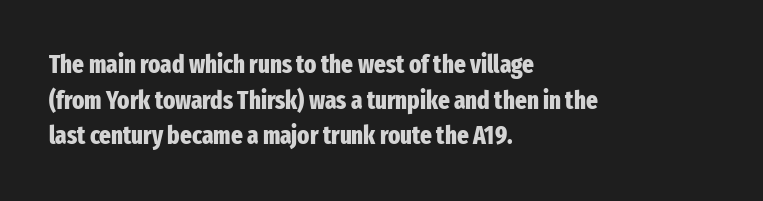
Q: Is the text bold? A: Yes.
Q: Is the text italic (slanted)? A: No, it is upright.
Q: Is the text underlined? A: No.
Q: How is the paragraph aligned? A: Left-aligned.
Q: Is the spacing between letters normal or unusually wide? A: Normal.
Q: Is the spacing between lines tight, normal or loose? A: Normal.
